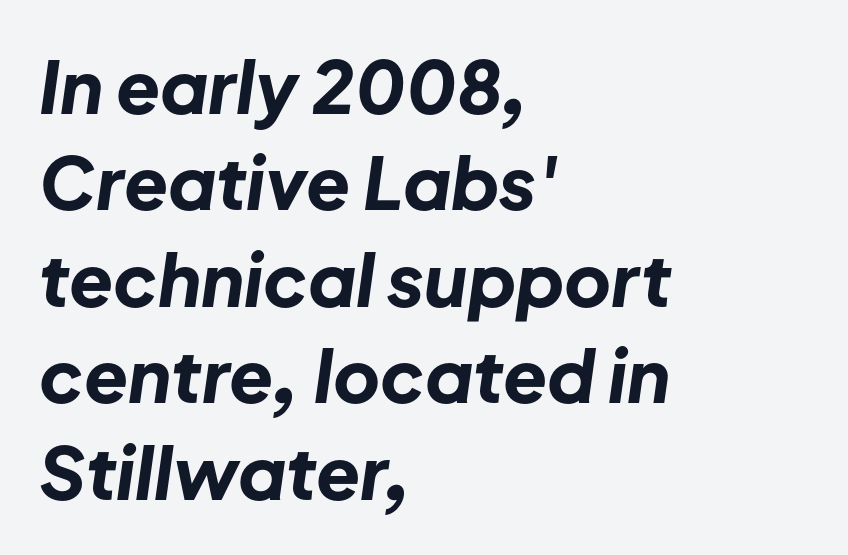
Spacing between characters is what you'd get straight out of the box. Regarding leading, the lines here are spaced in the standard way. You could not count columns in this text — the font is proportionally spaced. Would a proofreader flag this as italicized? Yes.
